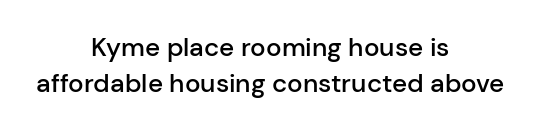
The image shows 26 px text type, upright; set centered, normal line spacing (1.37x), normal letter spacing, not underlined.
